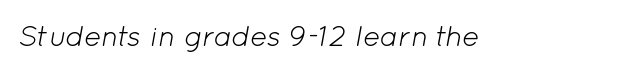
{"italic": "yes", "lean": "right", "slant_degrees": 12, "bold": "no", "weight": "light", "width": "normal", "stroke_contrast": "low", "x_height": "medium", "monospaced": "no", "underline": "no", "letter_spacing": "normal", "letter_spacing_em": 0.0, "glyph_px": 29}
